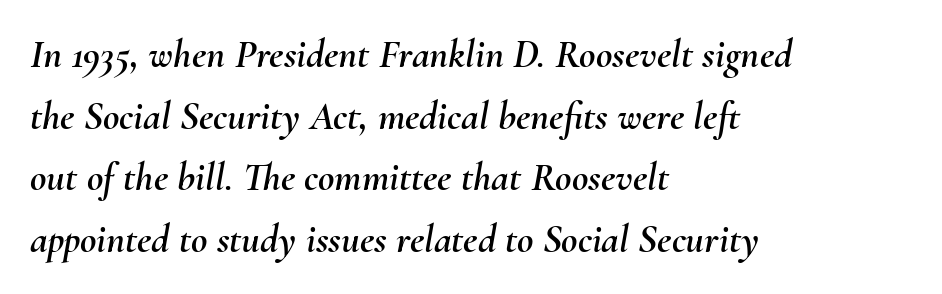
Q: Is the text italic (slanted)? A: Yes, it leans right by about 10 degrees.
Q: Is the text underlined? A: No.
Q: How is the paragraph aligned? A: Left-aligned.
Q: Is the spacing between letters normal or unusually wide? A: Normal.
Q: Is the spacing between lines tight, normal or loose? A: Normal.
Q: Width (condensed, normal, or wide)? A: Normal.
Q: Stroke contrast? A: Medium.
Q: x-height? A: Small.
Q: Monospaced? A: No.
